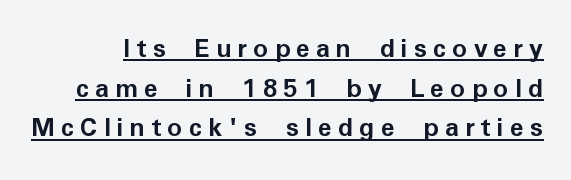
Q: Is the text bold? A: Yes.
Q: Is the text italic (slanted)? A: No, it is upright.
Q: Is the typeface a serif or a sans-serif typeface? A: Sans-serif.
Q: Is the text underlined? A: Yes.
Q: Is the spacing between letters normal or unusually wide? A: Unusually wide.
Q: Is the spacing between lines tight, normal or loose? A: Normal.
Q: Width (condensed, normal, or wide)? A: Normal.
Q: Stroke contrast? A: Low.
Q: x-height? A: Medium.
Q: Monospaced? A: No.
